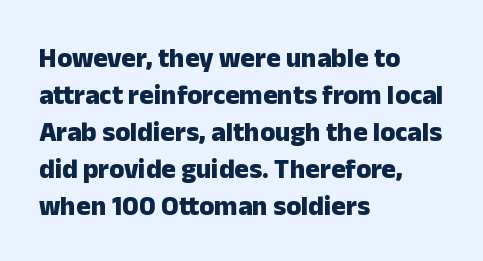
The image shows 27 px bold type, upright; set left-aligned, normal line spacing (1.37x), normal letter spacing, not underlined.
